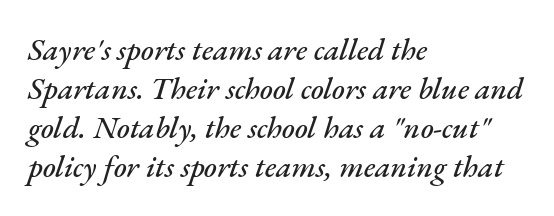
The image shows 31 px text type, italic (leaning right); set left-aligned, normal line spacing (1.26x), normal letter spacing, not underlined; medium stroke contrast and a small x-height.
